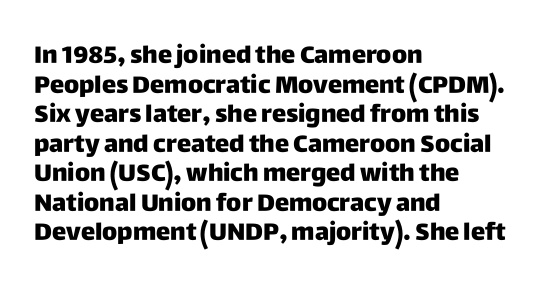
Q: Is the text bold? A: Yes.
Q: Is the text italic (slanted)? A: No, it is upright.
Q: Is the text underlined? A: No.
Q: How is the paragraph aligned? A: Left-aligned.
Q: Is the spacing between letters normal or unusually wide? A: Normal.
